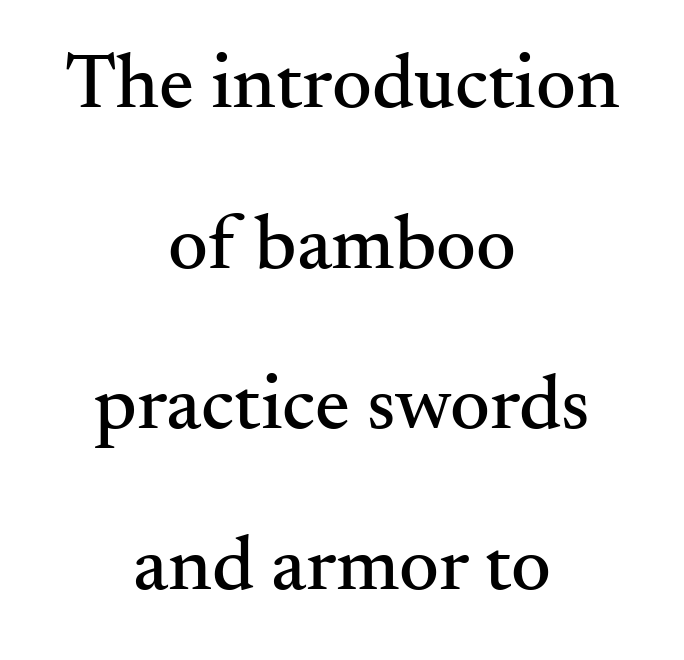
{"serif": "yes", "italic": "no", "width": "normal", "stroke_contrast": "medium", "x_height": "small", "monospaced": "no", "underline": "no", "align": "center", "line_spacing": "loose", "line_spacing_ratio": 2.06, "letter_spacing": "normal", "letter_spacing_em": 0.0, "glyph_px": 78}
